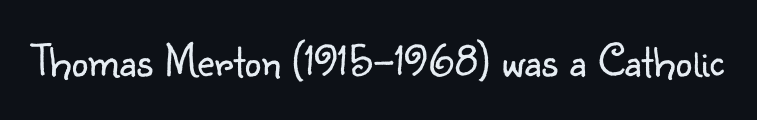
{"serif": "no", "italic": "no", "bold": "no", "weight": "light", "width": "normal", "stroke_contrast": "low", "x_height": "small", "monospaced": "no", "underline": "no", "letter_spacing": "normal", "letter_spacing_em": 0.0, "glyph_px": 47}
